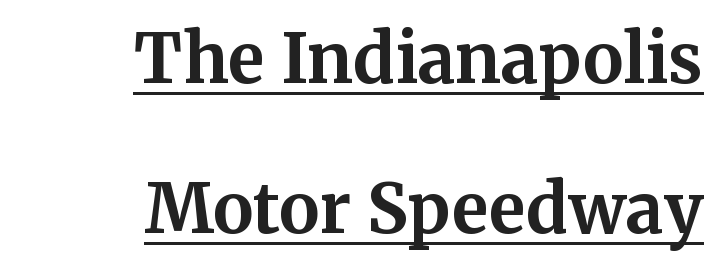
Q: Is the text bold? A: Yes.
Q: Is the text italic (slanted)? A: No, it is upright.
Q: Is the typeface a serif or a sans-serif typeface? A: Serif.
Q: Is the text underlined? A: Yes.
Q: How is the paragraph aligned? A: Right-aligned.
Q: Is the spacing between letters normal or unusually wide? A: Normal.
Q: Is the spacing between lines tight, normal or loose? A: Loose.
Q: Width (condensed, normal, or wide)? A: Normal.
Q: Stroke contrast? A: Medium.
Q: x-height? A: Medium.
Q: Monospaced? A: No.
